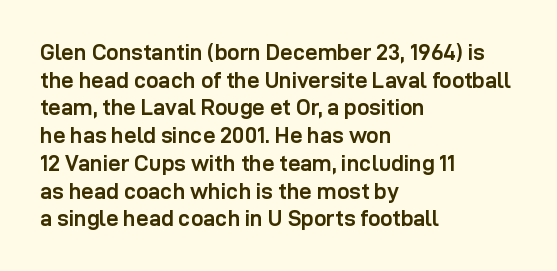
{"italic": "no", "bold": "yes", "underline": "no", "align": "left", "line_spacing": "normal", "line_spacing_ratio": 1.26, "letter_spacing": "normal", "letter_spacing_em": 0.0, "glyph_px": 22}
